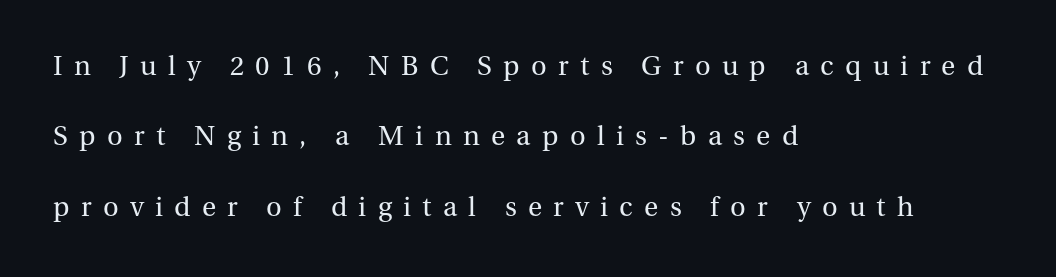
{"serif": "yes", "italic": "no", "bold": "no", "weight": "regular", "width": "normal", "stroke_contrast": "medium", "x_height": "medium", "monospaced": "no", "underline": "no", "align": "left", "line_spacing": "loose", "line_spacing_ratio": 2.43, "letter_spacing": "wide", "letter_spacing_em": 0.39, "glyph_px": 29}
